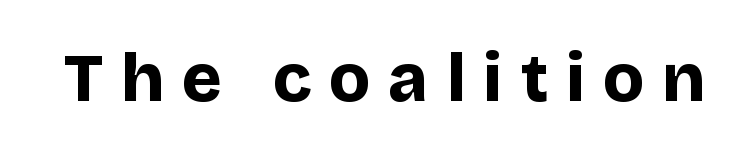
Q: Is the text bold? A: Yes.
Q: Is the text italic (slanted)? A: No, it is upright.
Q: Is the typeface a serif or a sans-serif typeface? A: Sans-serif.
Q: Is the text underlined? A: No.
Q: Is the spacing between letters normal or unusually wide? A: Unusually wide.
Q: Width (condensed, normal, or wide)? A: Normal.
Q: Stroke contrast? A: Low.
Q: x-height? A: Large.
Q: Monospaced? A: No.
